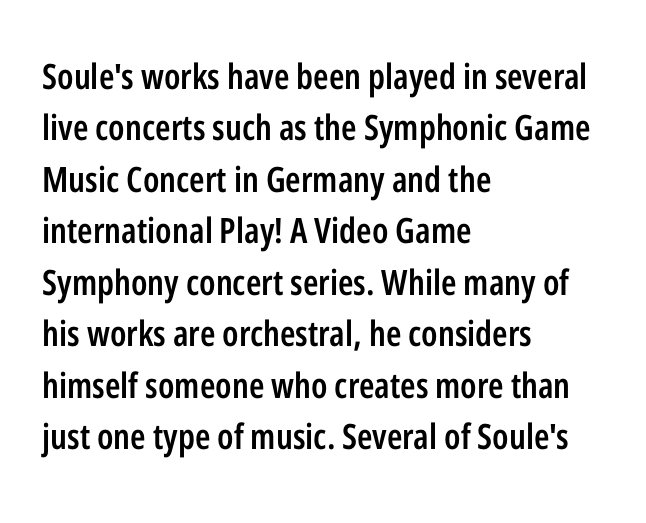
The image shows 35 px semibold, condensed sans-serif type, upright; set left-aligned, normal line spacing (1.47x), normal letter spacing, not underlined; low stroke contrast and a medium x-height.
